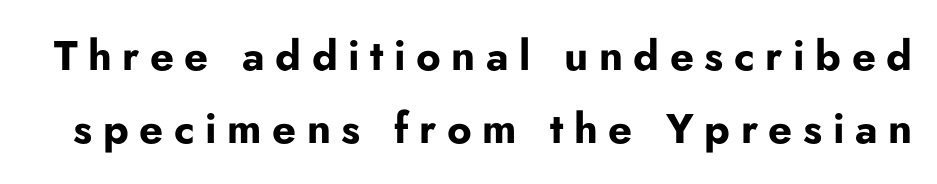
Q: Is the text bold? A: Yes.
Q: Is the text italic (slanted)? A: No, it is upright.
Q: Is the typeface a serif or a sans-serif typeface? A: Sans-serif.
Q: Is the text underlined? A: No.
Q: Is the spacing between letters normal or unusually wide? A: Unusually wide.
Q: Width (condensed, normal, or wide)? A: Normal.
Q: Stroke contrast? A: Low.
Q: x-height? A: Small.
Q: Monospaced? A: No.
